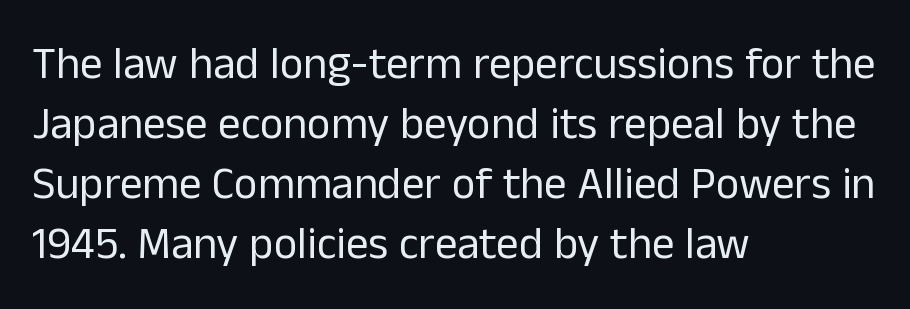
The image shows 45 px regular-weight sans-serif type, upright; set left-aligned, normal line spacing (1.33x), normal letter spacing, not underlined; low stroke contrast and a medium x-height.
